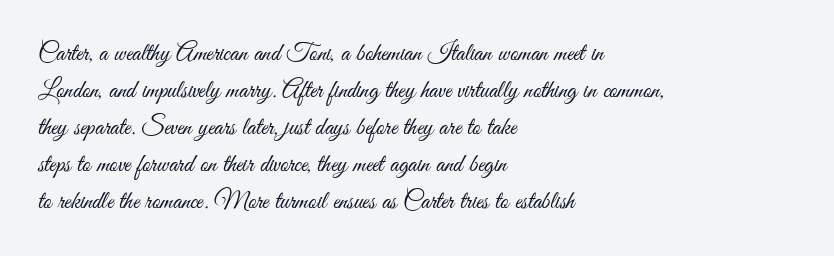
Q: Is the text bold? A: No.
Q: Is the text italic (slanted)? A: Yes.
Q: Is the text underlined? A: No.
Q: How is the paragraph aligned? A: Left-aligned.
Q: Is the spacing between letters normal or unusually wide? A: Normal.
Q: Is the spacing between lines tight, normal or loose? A: Normal.
